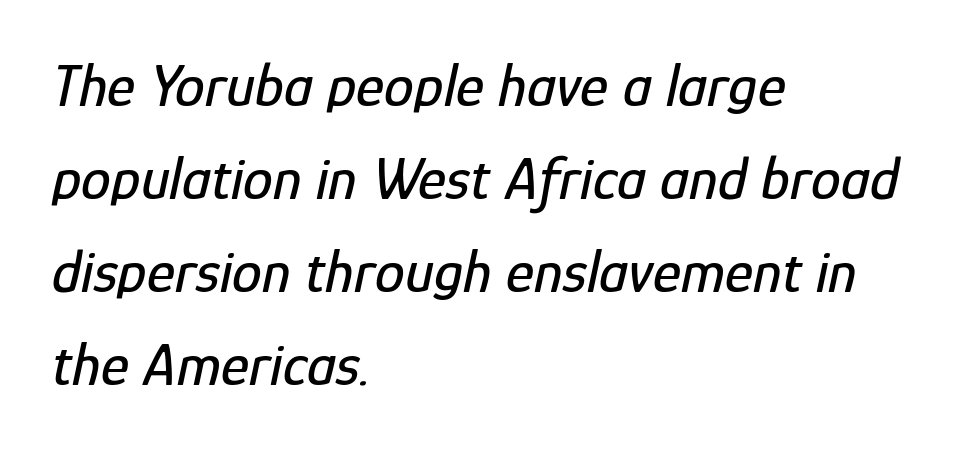
The image shows 60 px condensed type, italic (leaning right); set left-aligned, normal line spacing (1.55x), normal letter spacing, not underlined; low stroke contrast and a medium x-height.
